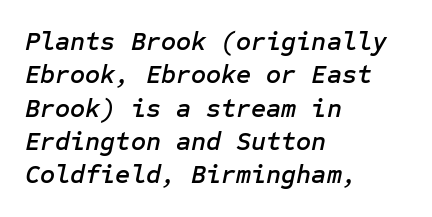
Underlining? Definitely not there. This sample uses plain, unmodified letter spacing. The space between consecutive lines is moderate. This sample is left-justified, so line endings fall wherever the words run out. Emphasis-style slanted type is in use.
